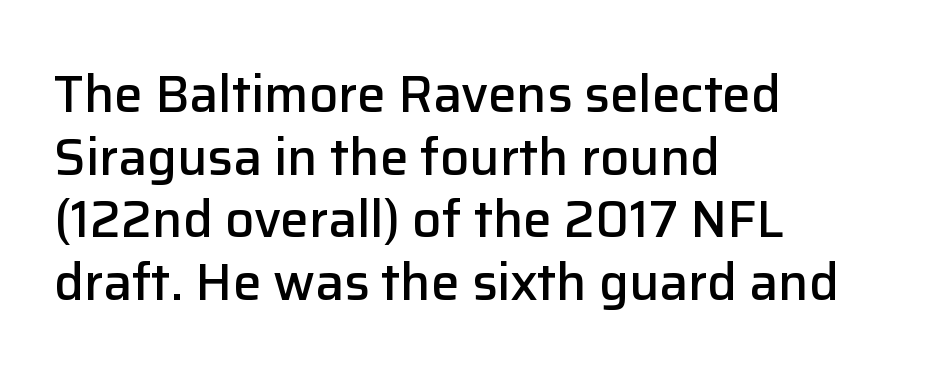
Caption: standard tracking, unaltered. The passage shown is typed in a proportional face where columns would drift. Just letters on the line, the space beneath them empty. The typeface chosen for these lines omits serifs. Compared with a centered layout, this one pins lines to the left instead. The font is running at a semibold setting, under full bold.
